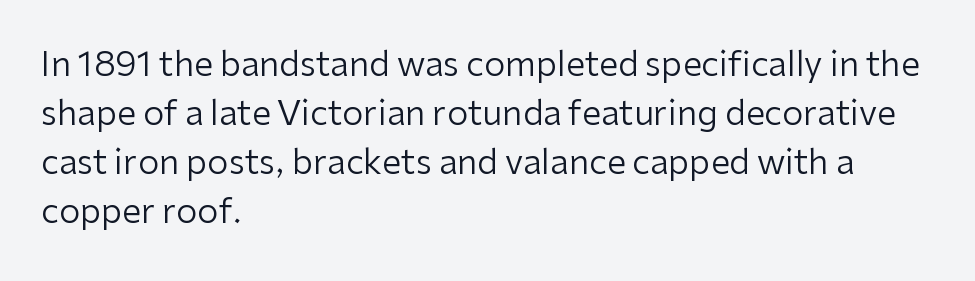
The image shows 34 px regular-weight sans-serif type, upright; set left-aligned, normal line spacing (1.44x), normal letter spacing, not underlined; low stroke contrast and a medium x-height.
